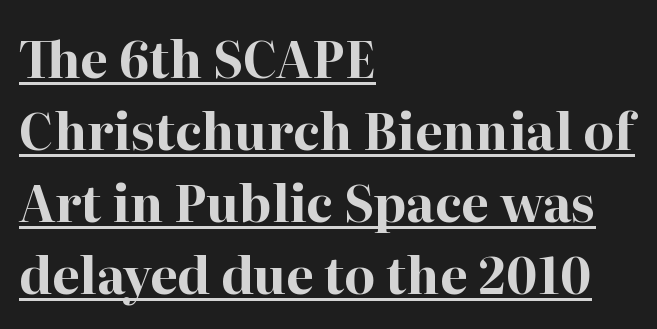
{"serif": "yes", "italic": "no", "bold": "yes", "weight": "bold", "width": "normal", "stroke_contrast": "high", "x_height": "medium", "monospaced": "no", "underline": "yes", "align": "left", "line_spacing": "normal", "line_spacing_ratio": 1.44, "letter_spacing": "normal", "letter_spacing_em": 0.0, "glyph_px": 50}
